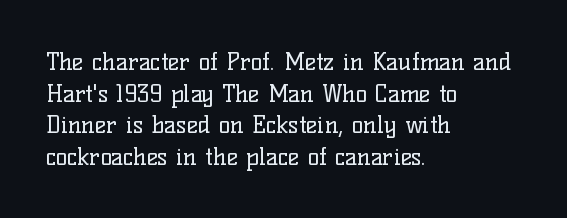
Leftover space on each line is placed entirely after the last word. The typesetting does not lean heavy: it is not bold. Honestly, the letter spacing is just normal — you wouldn't notice it. Underline: absent. If you drew a line through each stem, it would be perfectly vertical.
